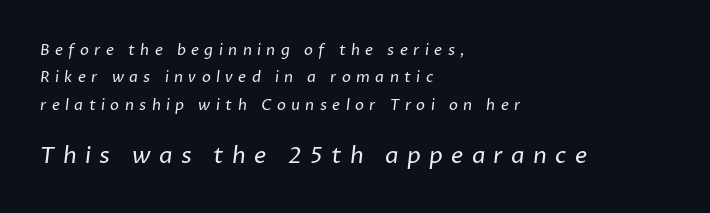
The gaps between neighbouring characters are conspicuously large. Only glyphs here, with clear space below each row. Weight: in the light-to-regular range. Visually the block forms a straight wall on the left and a jagged coastline on the right. Between these two stacked blocks, the lower one wins on size.
